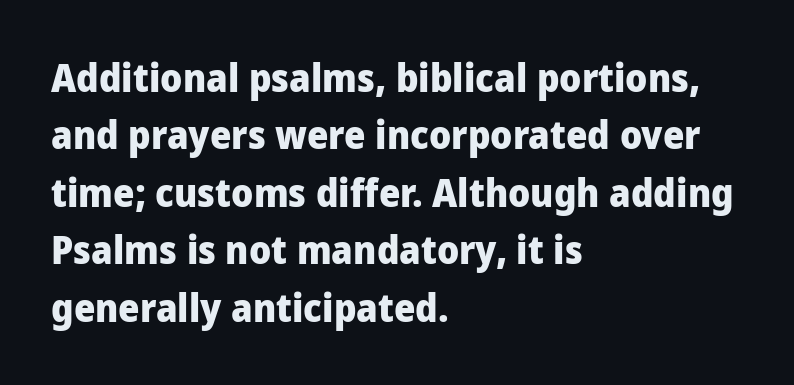
Serifs: no, the terminals of the letterforms are clean. This sample has the flowing, uneven cadence of proportional lettering. Italic: no, the glyphs are upright roman. A clean baseline with only descenders dipping below it. There is no visible air inserted between adjacent glyphs. Interline gaps are of average width in this sample.
